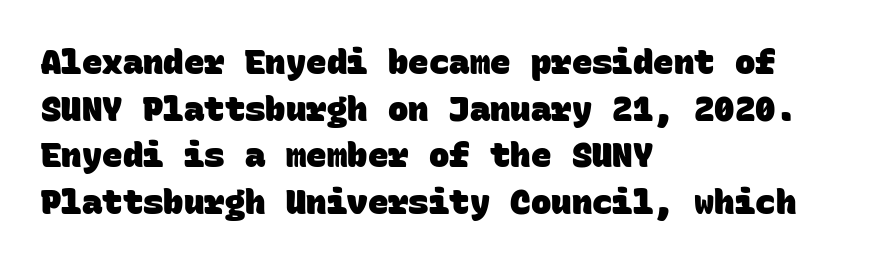
{"serif": "no", "bold": "yes", "weight": "heavy", "width": "normal", "stroke_contrast": "low", "x_height": "large", "monospaced": "yes", "underline": "no", "align": "left", "line_spacing": "normal", "line_spacing_ratio": 1.37, "letter_spacing": "normal", "letter_spacing_em": 0.0, "glyph_px": 34}
